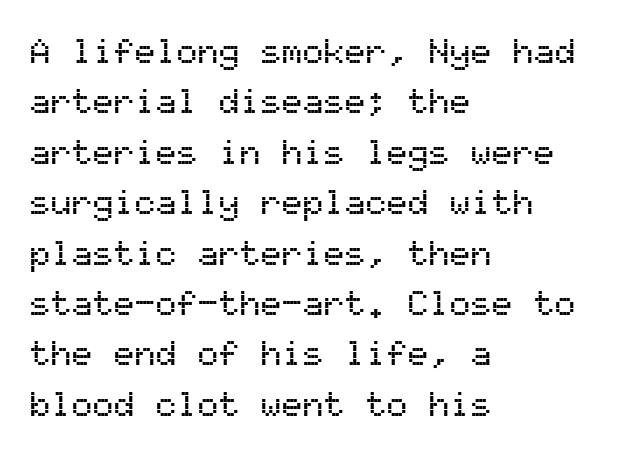
{"serif": "no", "italic": "no", "width": "normal", "stroke_contrast": "medium", "x_height": "medium", "monospaced": "yes", "underline": "no", "align": "left", "line_spacing": "normal", "line_spacing_ratio": 1.44, "letter_spacing": "normal", "letter_spacing_em": 0.0, "glyph_px": 35}
